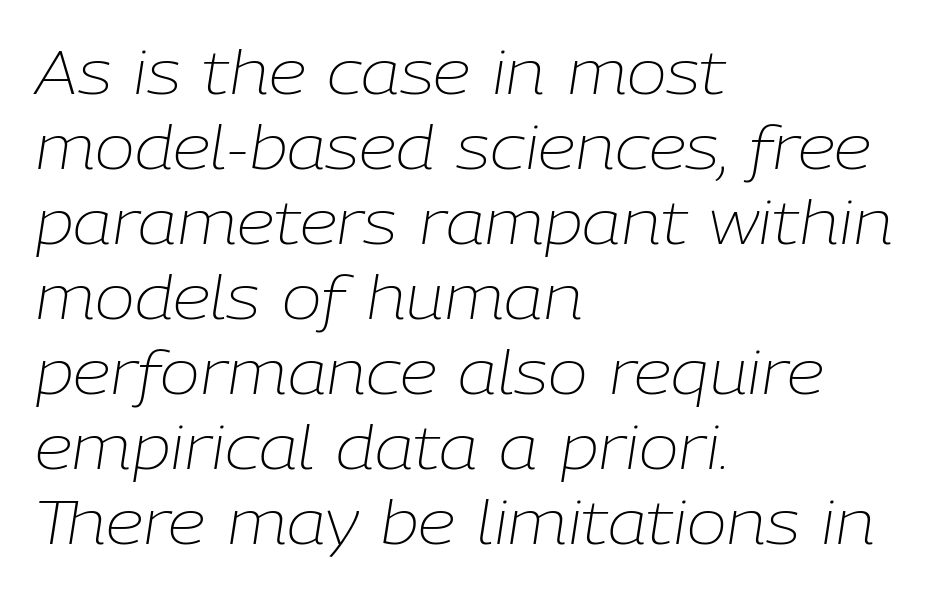
{"italic": "yes", "lean": "right", "slant_degrees": 9, "bold": "no", "weight": "light", "width": "normal", "stroke_contrast": "low", "x_height": "medium", "monospaced": "no", "underline": "no", "align": "left", "line_spacing": "normal", "line_spacing_ratio": 1.25, "letter_spacing": "normal", "letter_spacing_em": 0.0, "glyph_px": 60}
